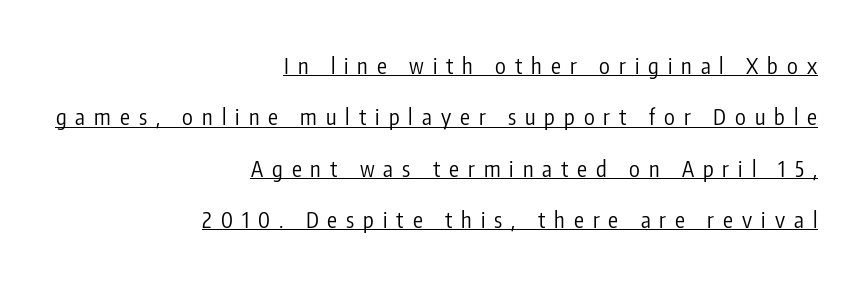
{"italic": "no", "bold": "no", "underline": "yes", "align": "right", "line_spacing": "loose", "line_spacing_ratio": 2.34, "letter_spacing": "wide", "letter_spacing_em": 0.41, "glyph_px": 22}
